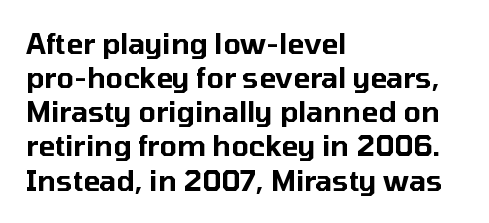
The image shows 28 px sans-serif type, upright; set left-aligned, line spacing 1.22x, normal letter spacing, not underlined; low stroke contrast and a medium x-height.
